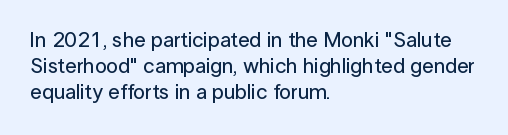
Q: Is the text italic (slanted)? A: No, it is upright.
Q: Is the text underlined? A: No.
Q: How is the paragraph aligned? A: Left-aligned.
Q: Is the spacing between letters normal or unusually wide? A: Normal.
Q: Is the spacing between lines tight, normal or loose? A: Normal.
